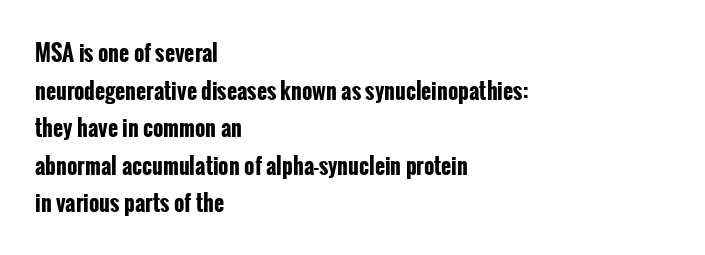
The gaps between neighbouring characters are ordinary and unremarkable. Leftover space on each line is placed entirely after the last word. In terms of posture, this sample is upright. The font is running at its bold setting. Only glyphs here, with clear space below each row.
